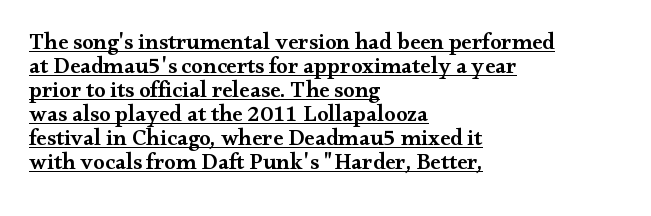
The image shows 23 px text type, upright; set left-aligned, tight line spacing (1.04x), normal letter spacing, underlined.
